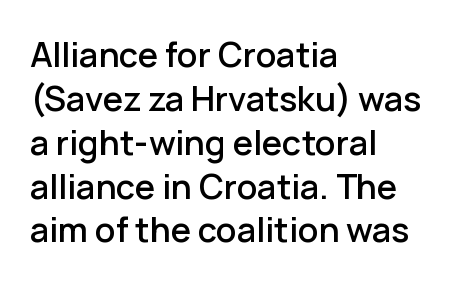
The image shows 34 px sans-serif type, upright; set left-aligned, normal line spacing (1.29x), normal letter spacing, not underlined; low stroke contrast and a medium x-height.
